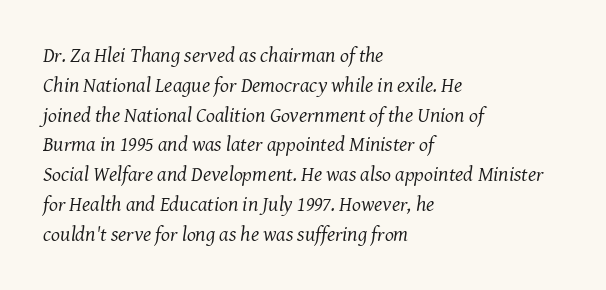
{"italic": "yes", "lean": "right", "slant_degrees": 8, "bold": "no", "underline": "no", "align": "left", "line_spacing": "normal", "line_spacing_ratio": 1.42, "letter_spacing": "normal", "letter_spacing_em": 0.0, "glyph_px": 21}
